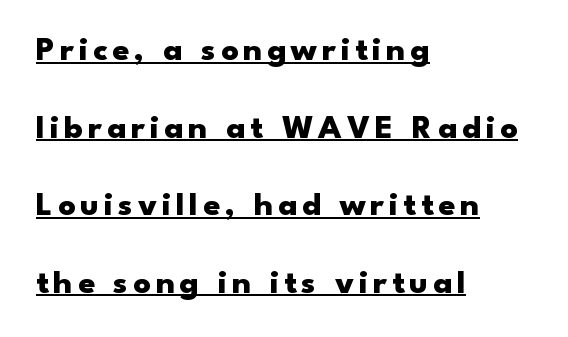
Q: Is the text bold? A: Yes.
Q: Is the text italic (slanted)? A: No, it is upright.
Q: Is the typeface a serif or a sans-serif typeface? A: Sans-serif.
Q: Is the text underlined? A: Yes.
Q: How is the paragraph aligned? A: Left-aligned.
Q: Is the spacing between lines tight, normal or loose? A: Loose.
Q: Width (condensed, normal, or wide)? A: Wide.
Q: Stroke contrast? A: Low.
Q: x-height? A: Small.
Q: Monospaced? A: No.
